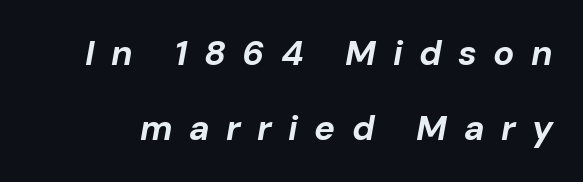
The image shows 35 px bold type, italic (leaning right); set loose line spacing (2.15x), unusually wide letter spacing (+0.47 em), not underlined; low stroke contrast and a medium x-height.
